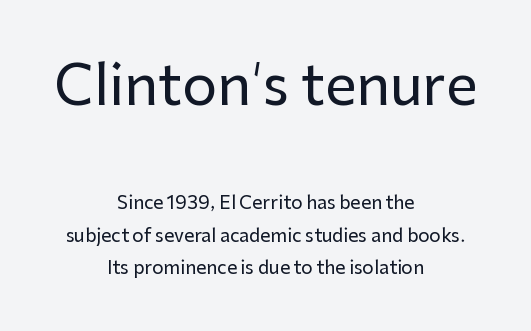
{"serif": "no", "italic": "no", "width": "normal", "stroke_contrast": "low", "x_height": "medium", "monospaced": "no", "underline": "no", "align": "center", "line_spacing_ratio": 1.79, "letter_spacing": "normal", "letter_spacing_em": 0.0, "larger_block": "first", "size_ratio": 3.06, "glyph_px": 55}
